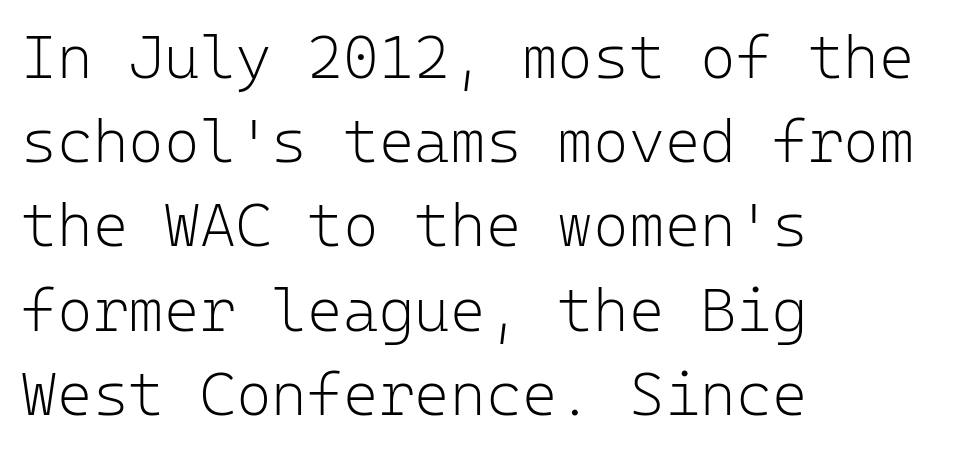
Q: Is the text bold? A: No.
Q: Is the text italic (slanted)? A: No, it is upright.
Q: Is the typeface a serif or a sans-serif typeface? A: Sans-serif.
Q: Is the text underlined? A: No.
Q: How is the paragraph aligned? A: Left-aligned.
Q: Is the spacing between letters normal or unusually wide? A: Normal.
Q: Is the spacing between lines tight, normal or loose? A: Normal.
Q: Width (condensed, normal, or wide)? A: Normal.
Q: Stroke contrast? A: Low.
Q: x-height? A: Medium.
Q: Monospaced? A: Yes.
